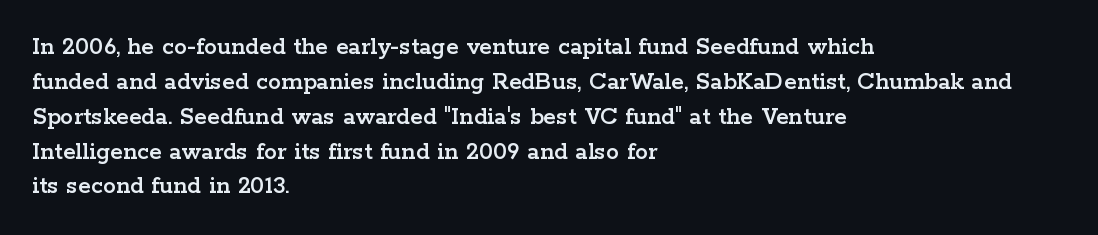
{"italic": "no", "underline": "no", "align": "left", "line_spacing": "normal", "line_spacing_ratio": 1.34, "letter_spacing": "normal", "letter_spacing_em": 0.0, "glyph_px": 26}
